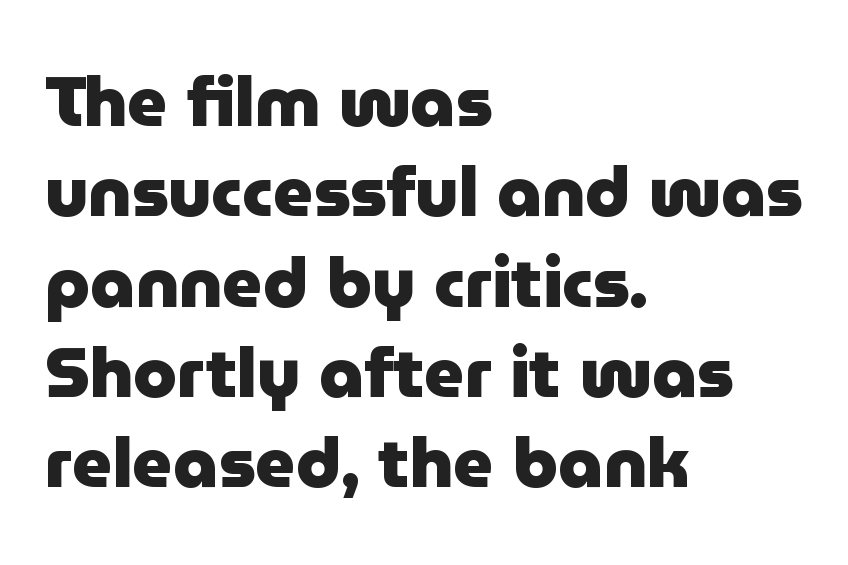
{"serif": "no", "italic": "no", "bold": "yes", "weight": "heavy", "width": "normal", "stroke_contrast": "low", "x_height": "medium", "monospaced": "no", "underline": "no", "align": "left", "line_spacing": "normal", "line_spacing_ratio": 1.29, "letter_spacing": "normal", "letter_spacing_em": 0.0, "glyph_px": 70}
